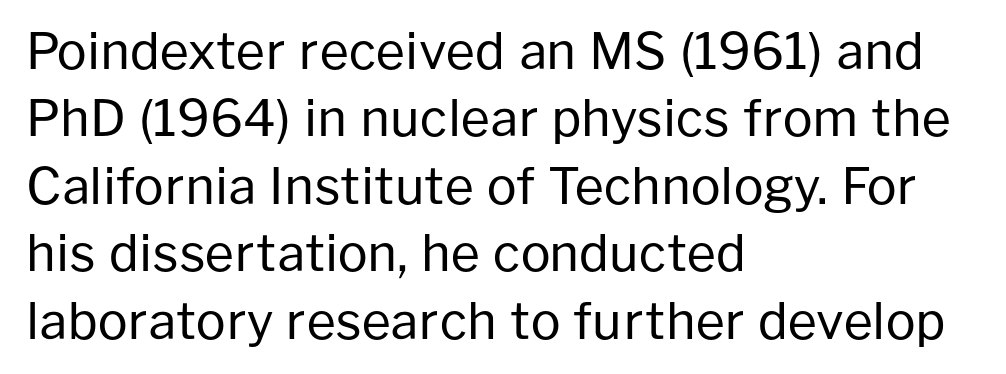
The rendering uses natural spacing where letterforms have individual widths. Heaviness? Minimal to ordinary, like unemphasized prose. Descender tails drop into unmarked territory. Nothing unusual about the tracking: characters are spaced as the font intends.
